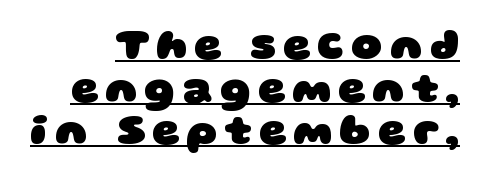
Q: Is the text bold? A: Yes.
Q: Is the typeface a serif or a sans-serif typeface? A: Sans-serif.
Q: Is the text underlined? A: Yes.
Q: How is the paragraph aligned? A: Right-aligned.
Q: Is the spacing between lines tight, normal or loose? A: Tight.
Q: Width (condensed, normal, or wide)? A: Wide.
Q: Stroke contrast? A: Low.
Q: x-height? A: Large.
Q: Monospaced? A: No.
